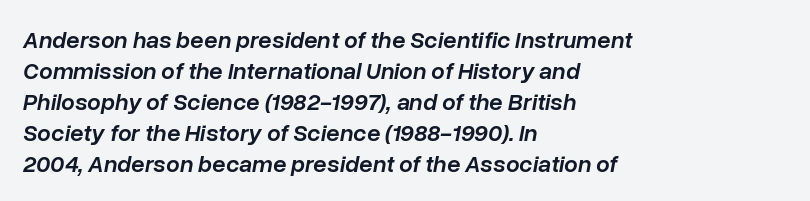
Q: Is the text bold? A: Semi-bold.
Q: Is the text italic (slanted)? A: Yes, it leans right by about 10 degrees.
Q: Is the text underlined? A: No.
Q: How is the paragraph aligned? A: Left-aligned.
Q: Is the spacing between letters normal or unusually wide? A: Normal.
Q: Is the spacing between lines tight, normal or loose? A: Normal.
